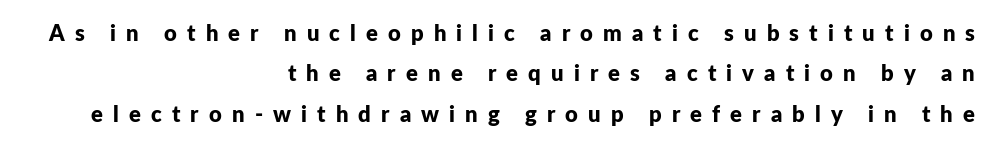
The image shows 22 px bold type, upright; set right-aligned, line spacing 1.84x, unusually wide letter spacing (+0.46 em), not underlined.
